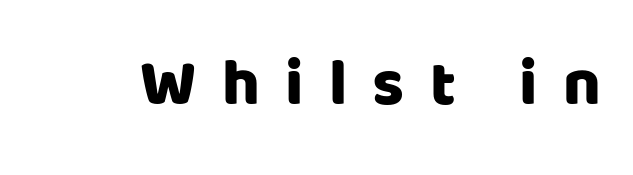
{"serif": "no", "italic": "no", "width": "normal", "stroke_contrast": "low", "x_height": "large", "monospaced": "no", "underline": "no", "letter_spacing": "wide", "letter_spacing_em": 0.39, "glyph_px": 65}
